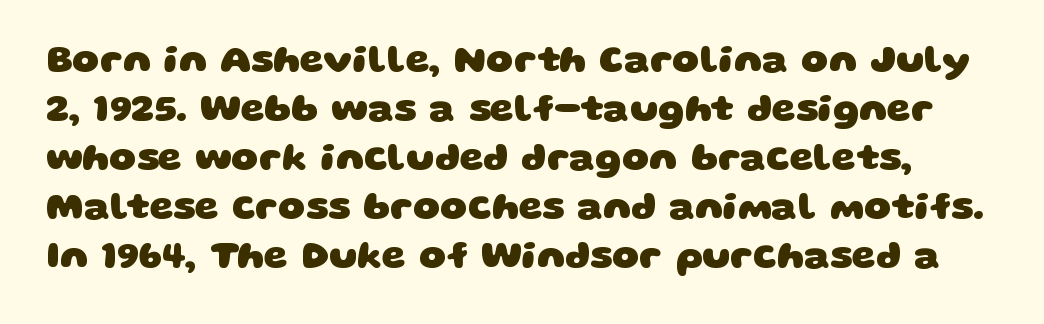
Q: Is the text bold? A: Yes.
Q: Is the typeface a serif or a sans-serif typeface? A: Sans-serif.
Q: Is the text underlined? A: No.
Q: Is the spacing between letters normal or unusually wide? A: Normal.
Q: Is the spacing between lines tight, normal or loose? A: Normal.
Q: Width (condensed, normal, or wide)? A: Wide.
Q: Stroke contrast? A: Low.
Q: x-height? A: Large.
Q: Monospaced? A: No.
